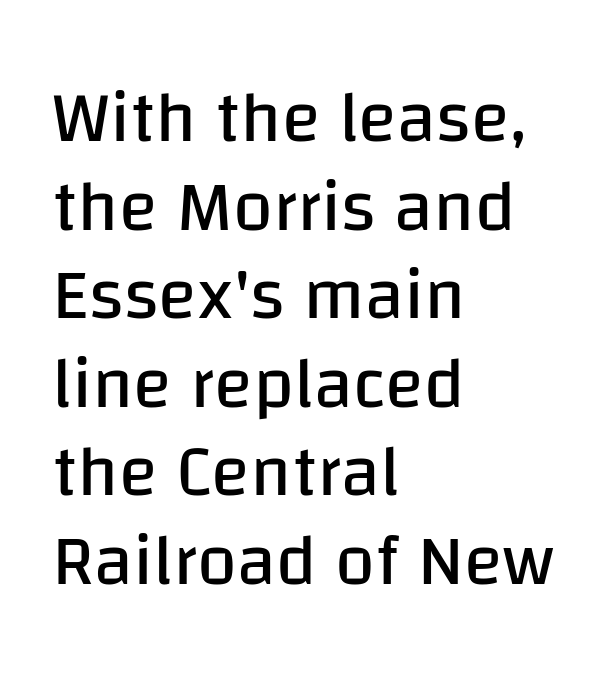
The image shows 72 px regular-weight sans-serif type, upright; set left-aligned, line spacing 1.23x, normal letter spacing, not underlined; low stroke contrast and a large x-height.
